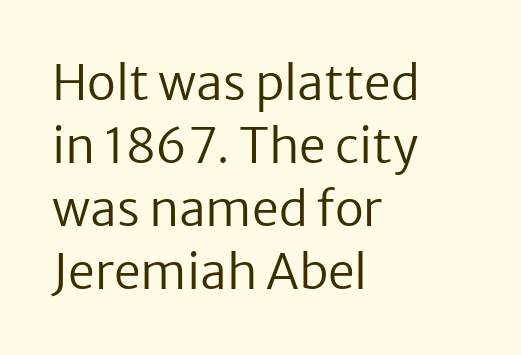
{"serif": "no", "italic": "no", "bold": "no", "weight": "regular", "width": "normal", "stroke_contrast": "low", "x_height": "medium", "monospaced": "no", "underline": "no", "align": "left", "line_spacing": "normal", "line_spacing_ratio": 1.31, "letter_spacing": "normal", "letter_spacing_em": 0.0, "glyph_px": 48}
